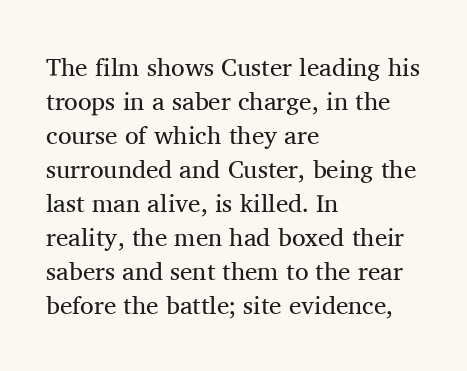
{"italic": "no", "bold": "no", "underline": "no", "align": "left", "line_spacing": "normal", "line_spacing_ratio": 1.36, "letter_spacing": "normal", "letter_spacing_em": 0.0, "glyph_px": 25}
